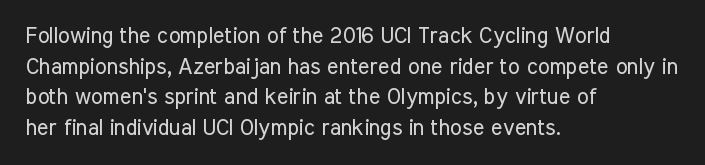
Here the glyphs are tracked normally, forming tight word shapes. This sample keeps an unexceptional amount of space between lines. Every character sits straight up, as roman type does. Each stroke keeps to a modest, everyday thickness or less. This rendering uses left alignment, leaving the right contour irregular. Descenders are the only things crossing below the line.
